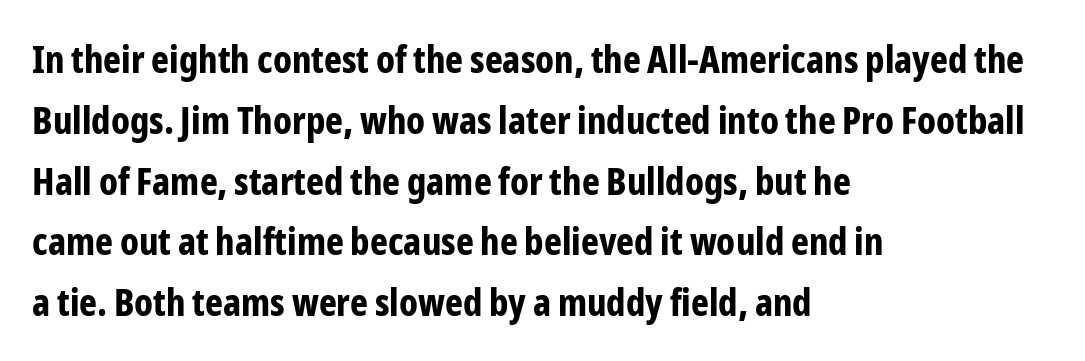
Q: Is the text bold? A: Yes.
Q: Is the text italic (slanted)? A: No, it is upright.
Q: Is the typeface a serif or a sans-serif typeface? A: Sans-serif.
Q: Is the text underlined? A: No.
Q: How is the paragraph aligned? A: Left-aligned.
Q: Is the spacing between letters normal or unusually wide? A: Normal.
Q: Is the spacing between lines tight, normal or loose? A: Normal.
Q: Width (condensed, normal, or wide)? A: Condensed.
Q: Stroke contrast? A: Low.
Q: x-height? A: Medium.
Q: Monospaced? A: No.
